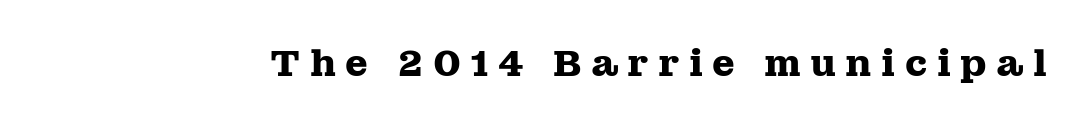
Q: Is the text bold? A: Yes.
Q: Is the text italic (slanted)? A: No, it is upright.
Q: Is the typeface a serif or a sans-serif typeface? A: Serif.
Q: Is the text underlined? A: No.
Q: Is the spacing between letters normal or unusually wide? A: Unusually wide.
Q: Width (condensed, normal, or wide)? A: Wide.
Q: Stroke contrast? A: Medium.
Q: x-height? A: Medium.
Q: Monospaced? A: No.
